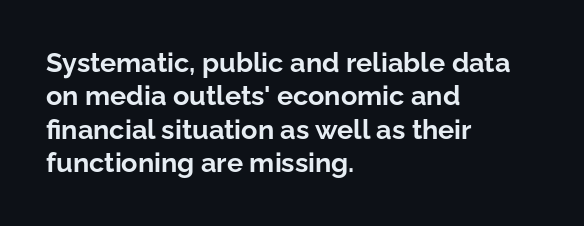
{"italic": "no", "bold": "yes", "underline": "no", "align": "left", "line_spacing_ratio": 1.24, "letter_spacing": "normal", "letter_spacing_em": 0.0, "glyph_px": 27}
